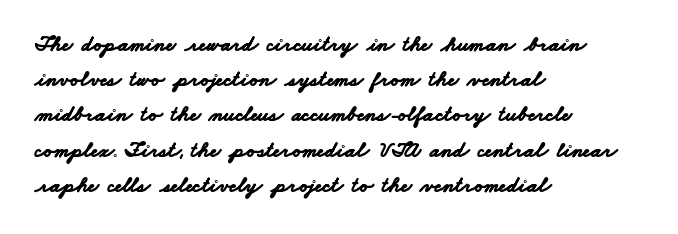
Honestly, the letter spacing is just normal — you wouldn't notice it. Typographic density is high because the face is bold. Line starts are locked; line ends wander. Summary of vertical rhythm: regular, with standard interline spacing. Glance below the letters and you will spot only blank space.
